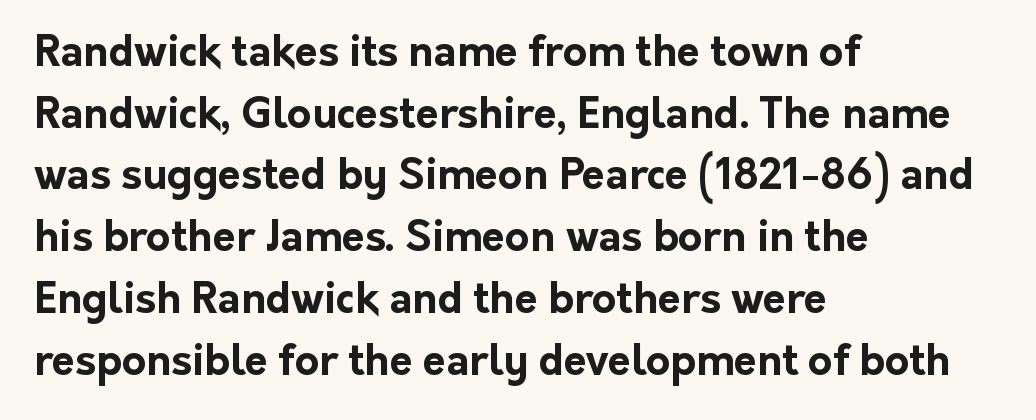
Looks like regular typesetting: each glyph gets only the width it needs. The type sits square on the baseline with zero lean. Classification — sans serif. Type without underlining. The ragged edge is on the right, which tells us the setting is flush left.
